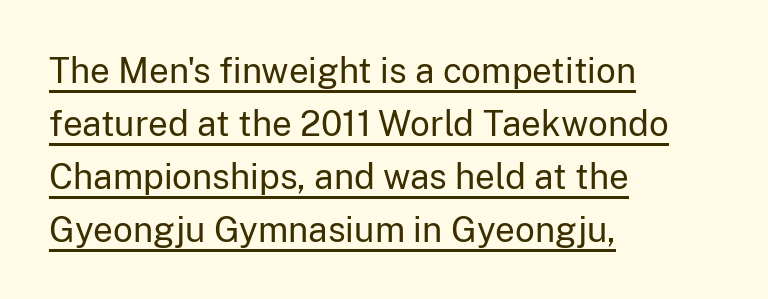
Q: Is the text bold? A: No.
Q: Is the text italic (slanted)? A: No, it is upright.
Q: Is the typeface a serif or a sans-serif typeface? A: Sans-serif.
Q: Is the text underlined? A: Yes.
Q: How is the paragraph aligned? A: Left-aligned.
Q: Is the spacing between letters normal or unusually wide? A: Normal.
Q: Is the spacing between lines tight, normal or loose? A: Normal.
Q: Width (condensed, normal, or wide)? A: Normal.
Q: Stroke contrast? A: Low.
Q: x-height? A: Medium.
Q: Monospaced? A: No.
